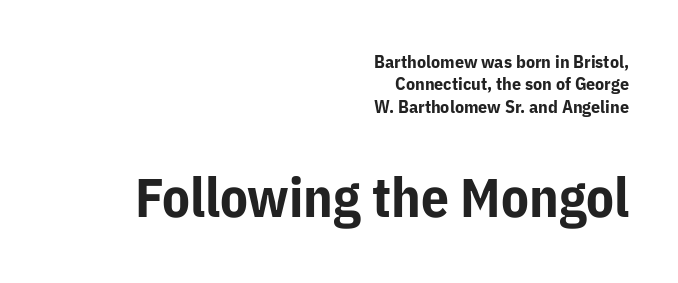
{"serif": "no", "italic": "no", "bold": "yes", "weight": "bold", "width": "normal", "stroke_contrast": "low", "x_height": "medium", "monospaced": "no", "underline": "no", "align": "right", "line_spacing": "normal", "line_spacing_ratio": 1.25, "letter_spacing": "normal", "letter_spacing_em": 0.0, "larger_block": "second", "size_ratio": 3.06, "glyph_px": 55}
